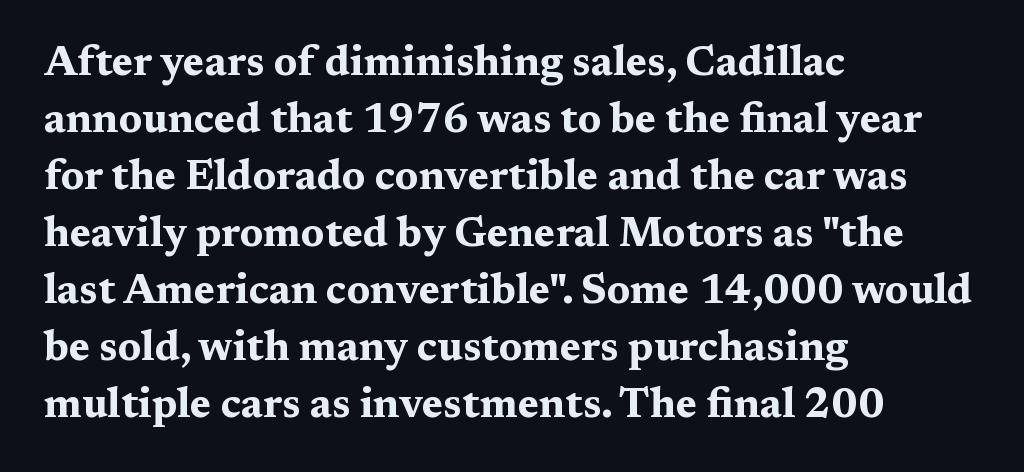
{"serif": "yes", "italic": "no", "bold": "yes", "weight": "bold", "width": "wide", "stroke_contrast": "medium", "x_height": "medium", "monospaced": "no", "underline": "no", "align": "left", "line_spacing": "normal", "line_spacing_ratio": 1.39, "letter_spacing": "normal", "letter_spacing_em": 0.0, "glyph_px": 41}
